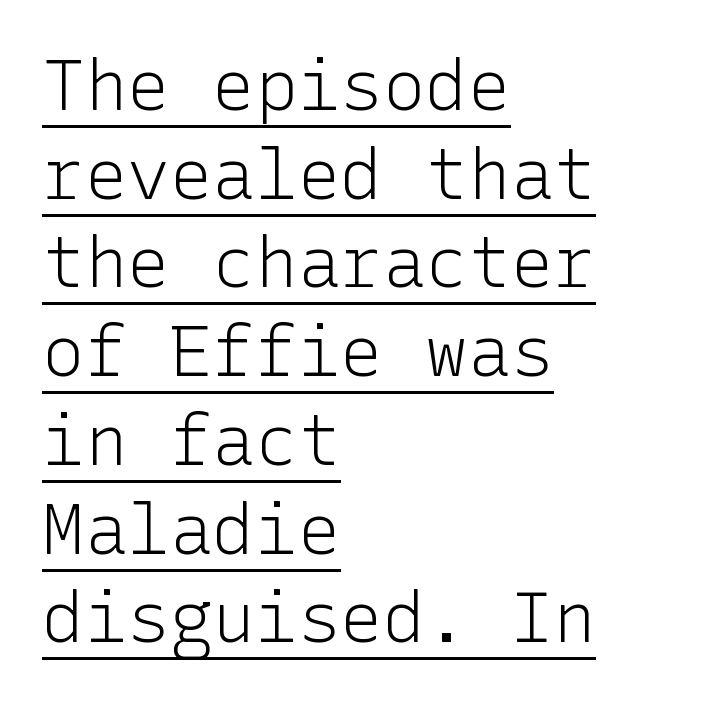
You can see a thin bar hugging the bottom of the glyphs. All the whitespace from short lines collects on the right. The space between consecutive lines is moderate. Counters stay open thanks to moderate or lighter strokes.
